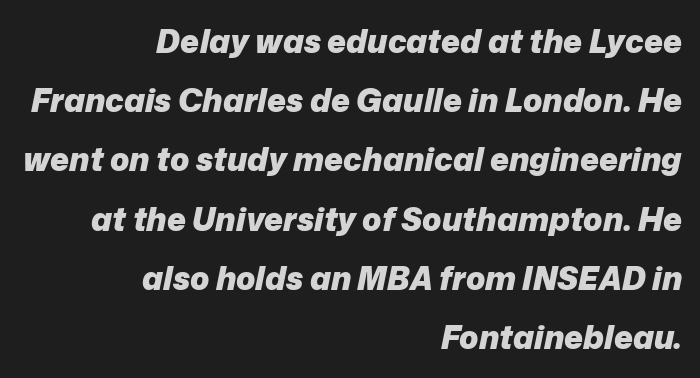
The letters are slanted; this is an italic face. Proportional: the letters do not fall into vertical columns. Plenty of ink on the page — the face is bold. The tracking reads as untouched default to a designer's eye. Horizontally, the lines are justified to the trailing edge only. A bare baseline throughout the passage.
